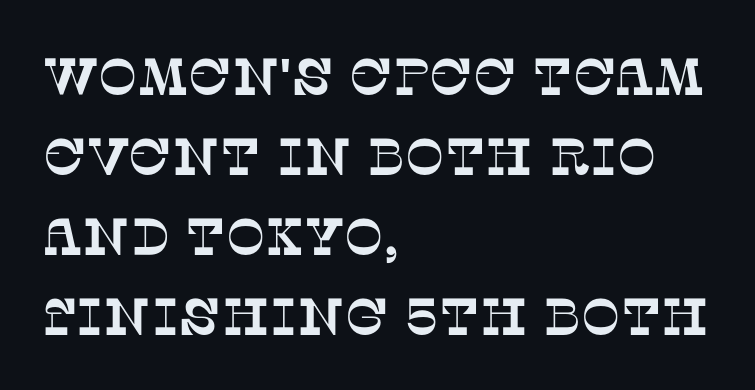
Q: Is the typeface a serif or a sans-serif typeface? A: Serif.
Q: Is the text underlined? A: No.
Q: How is the paragraph aligned? A: Left-aligned.
Q: Is the spacing between letters normal or unusually wide? A: Normal.
Q: Is the spacing between lines tight, normal or loose? A: Normal.
Q: Width (condensed, normal, or wide)? A: Normal.
Q: Stroke contrast? A: Low.
Q: x-height? A: Large.
Q: Monospaced? A: No.
